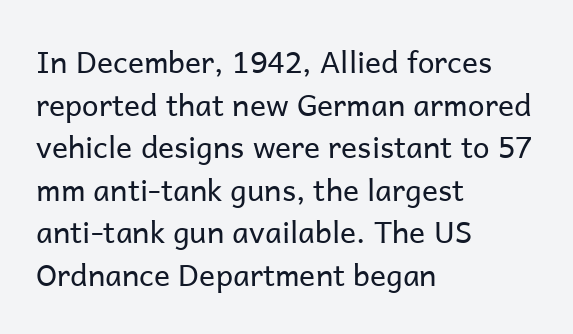
The image shows 30 px regular-weight sans-serif type, upright; set left-aligned, normal line spacing (1.42x), normal letter spacing, not underlined; low stroke contrast and a medium x-height.
